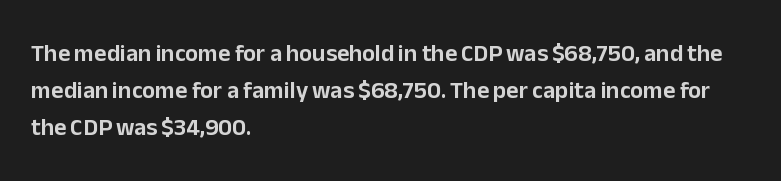
The image shows 24 px text type, upright; set left-aligned, normal line spacing (1.54x), normal letter spacing, not underlined.
